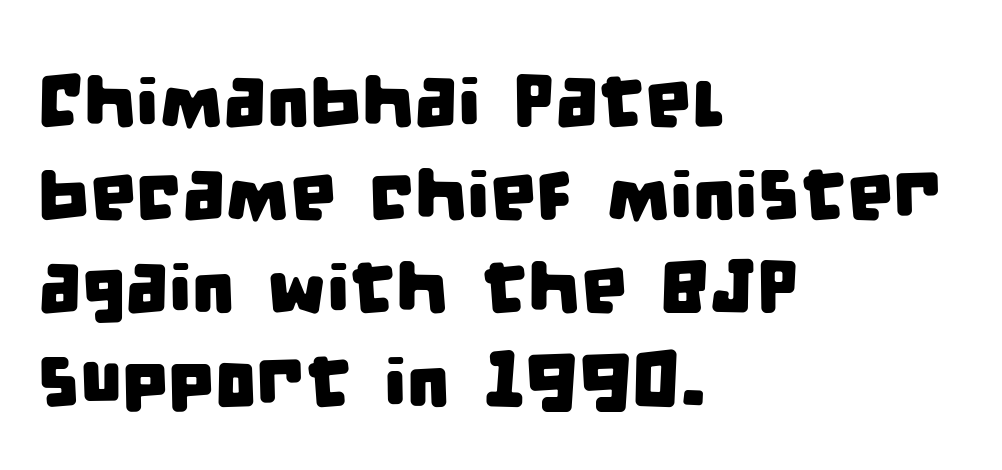
Q: Is the typeface a serif or a sans-serif typeface? A: Sans-serif.
Q: Is the text underlined? A: No.
Q: How is the paragraph aligned? A: Left-aligned.
Q: Is the spacing between letters normal or unusually wide? A: Normal.
Q: Is the spacing between lines tight, normal or loose? A: Normal.
Q: Width (condensed, normal, or wide)? A: Condensed.
Q: Stroke contrast? A: Low.
Q: x-height? A: Large.
Q: Monospaced? A: No.
